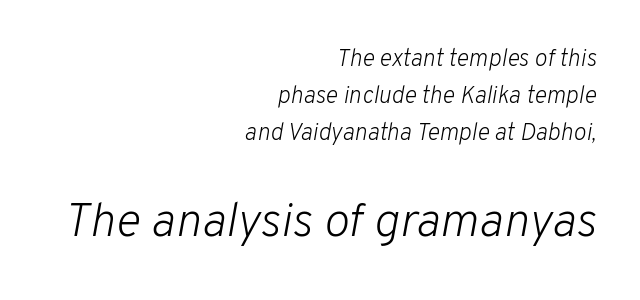
The image shows 48 px light type, italic (leaning right); set right-aligned, normal line spacing (1.54x), normal letter spacing, not underlined; the second (bottom) block is 2.0x larger; low stroke contrast and a medium x-height.
